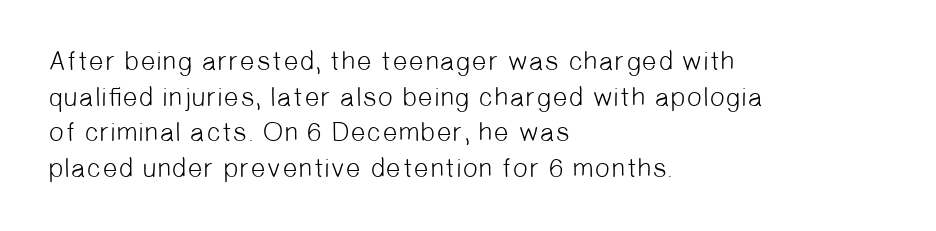
The image shows 27 px text type; set left-aligned, normal line spacing (1.32x), normal letter spacing, not underlined.
